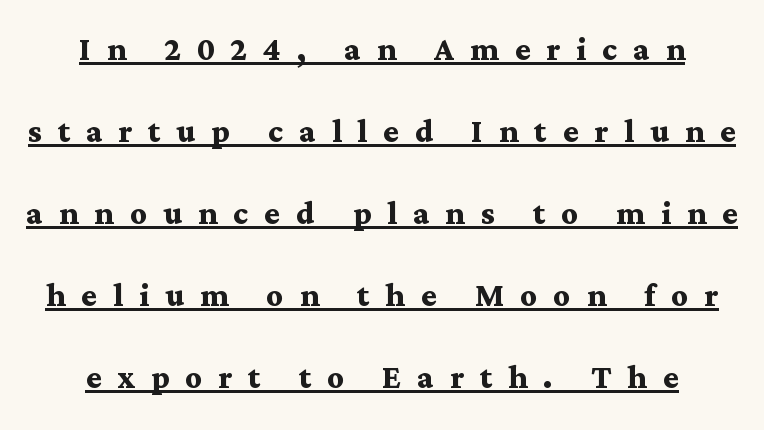
The image shows 41 px semibold, wide serif type, upright; set centered, loose line spacing (2.0x), unusually wide letter spacing (+0.39 em), underlined; medium stroke contrast and a medium x-height.
